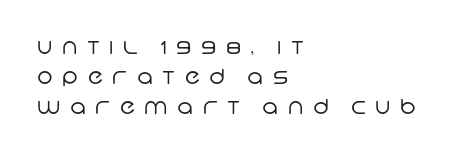
The image shows 21 px text type; set left-aligned, normal line spacing (1.44x), unusually wide letter spacing (+0.46 em), not underlined.
